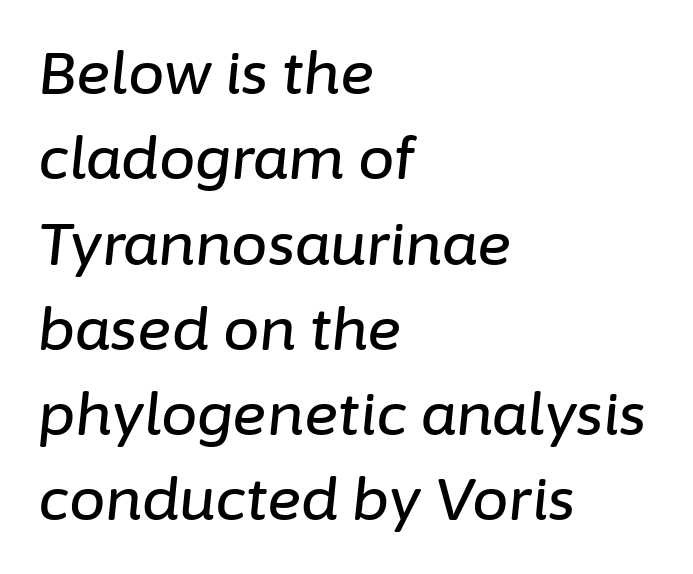
{"italic": "yes", "lean": "right", "slant_degrees": 6, "width": "normal", "stroke_contrast": "low", "x_height": "medium", "monospaced": "no", "underline": "no", "align": "left", "line_spacing": "normal", "line_spacing_ratio": 1.47, "letter_spacing": "normal", "letter_spacing_em": 0.0, "glyph_px": 58}
